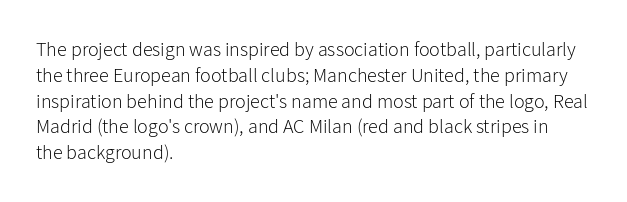
Interline gaps are of average width in this sample. Style check: upright. Tracking here is standard; glyphs follow each other at the usual distance. Stroke mass is kept to a normal reading level or below. Beneath every word, the page is bare. Leftover space on each line is placed entirely after the last word.
